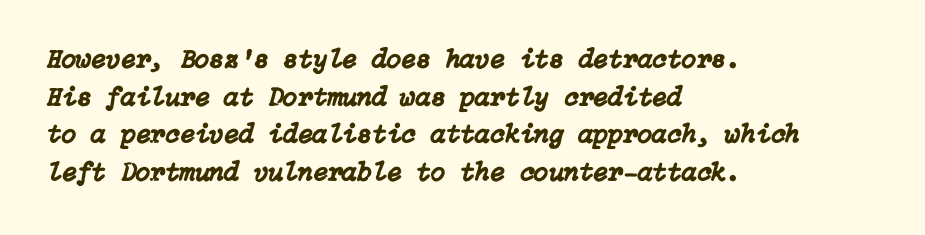
{"italic": "yes", "lean": "right", "slant_degrees": 15, "underline": "no", "align": "left", "line_spacing": "normal", "line_spacing_ratio": 1.39, "letter_spacing": "normal", "letter_spacing_em": 0.0, "glyph_px": 27}
